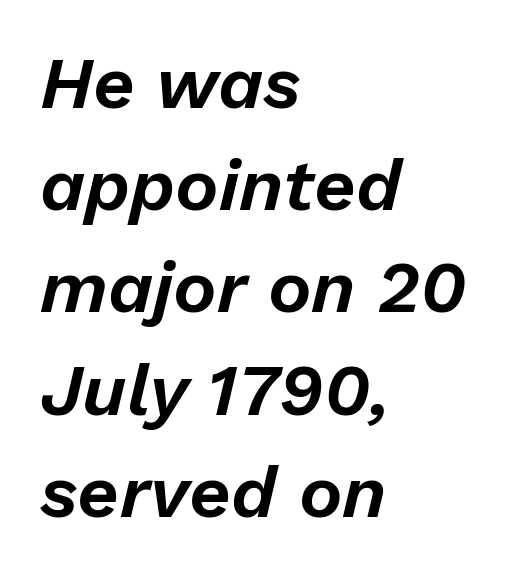
Q: Is the text italic (slanted)? A: Yes, it leans right by about 13 degrees.
Q: Is the text underlined? A: No.
Q: How is the paragraph aligned? A: Left-aligned.
Q: Is the spacing between letters normal or unusually wide? A: Normal.
Q: Is the spacing between lines tight, normal or loose? A: Normal.
Q: Width (condensed, normal, or wide)? A: Normal.
Q: Stroke contrast? A: Low.
Q: x-height? A: Medium.
Q: Monospaced? A: No.
